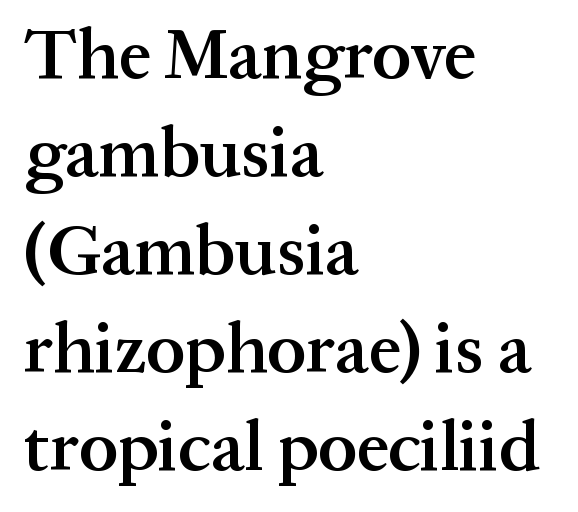
Proportional: the letters do not fall into vertical columns. Posture: vertical. Vertically, the passage feels balanced, rows spaced as you'd expect. Typesetter's note: demi weight, one step under bold. Type style note: has serifs. The space directly below the letters is spotless.
